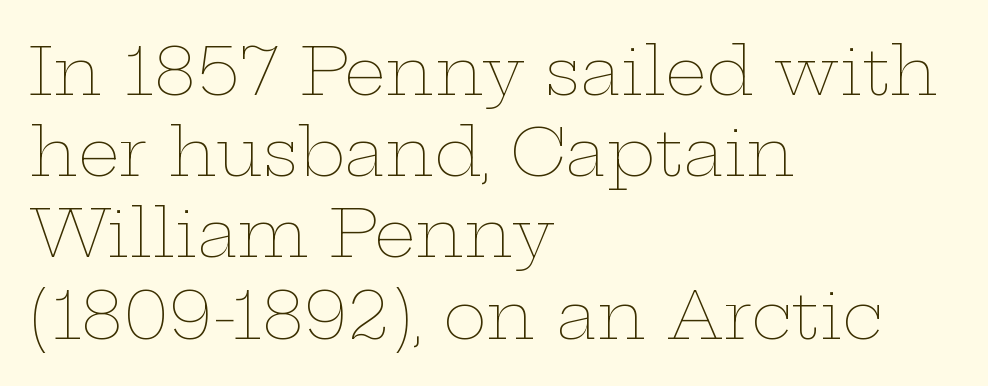
{"italic": "no", "bold": "no", "weight": "thin", "width": "wide", "stroke_contrast": "low", "x_height": "medium", "monospaced": "no", "underline": "no", "align": "left", "line_spacing_ratio": 1.23, "letter_spacing": "normal", "letter_spacing_em": 0.0, "glyph_px": 66}
